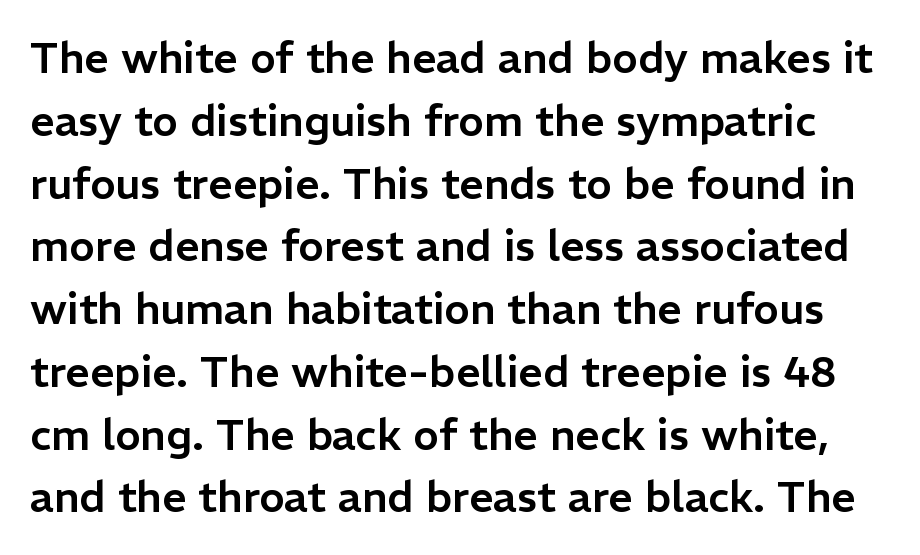
This rendering features lettering with no underline. The passage shown is typed in a proportional face where columns would drift. Type style note: lacks serifs. The vertical gap from one line to the next is medium. The letters stand straight up with perfectly vertical stems. The letterforms sit shoulder to shoulder at normal distance.
